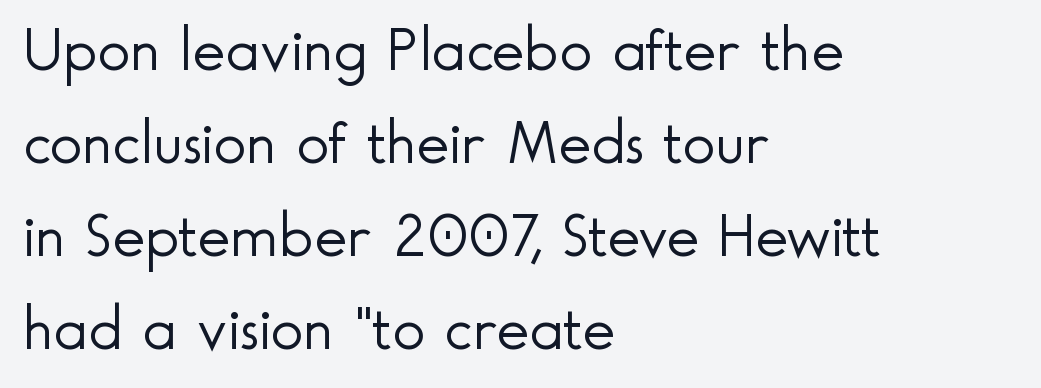
Unlike italic type, these characters show no tilt at all. The setting favours the left margin, as ordinary paragraphs usually do. Nobody touched the tracking dial on this one. A sans-serif font was chosen for this passage.
